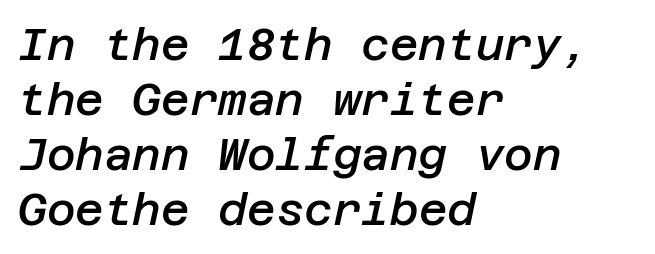
{"italic": "yes", "lean": "right", "slant_degrees": 12, "bold": "semi", "weight": "semibold", "width": "normal", "stroke_contrast": "low", "x_height": "large", "underline": "no", "align": "left", "line_spacing": "normal", "line_spacing_ratio": 1.25, "letter_spacing": "normal", "letter_spacing_em": 0.0, "glyph_px": 44}
